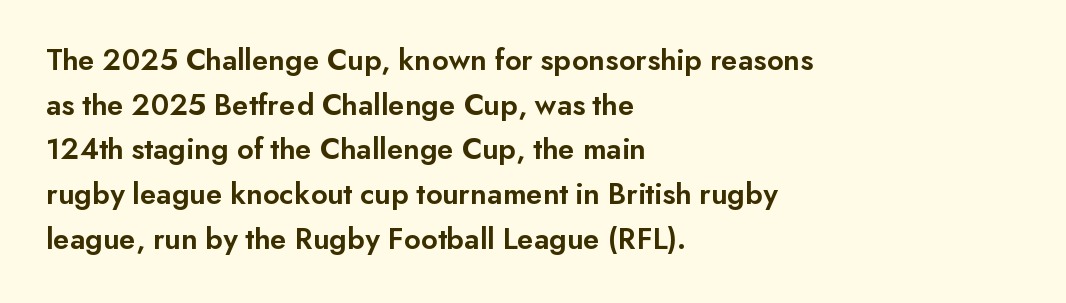
Glyph-to-glyph distance matches everyday printed text. Nobody drew a line under any word here. The glyphs in this specimen are sans serif. This sample keeps an unexceptional amount of space between lines. Slightly chunky letters — semibold, I'd say, not full bold. You can tell it's not italic because the verticals are truly vertical.
